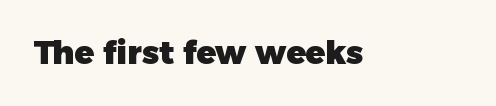
{"serif": "no", "italic": "no", "bold": "yes", "weight": "heavy", "width": "normal", "stroke_contrast": "low", "x_height": "medium", "monospaced": "no", "underline": "no", "letter_spacing": "normal", "letter_spacing_em": 0.0, "glyph_px": 32}
